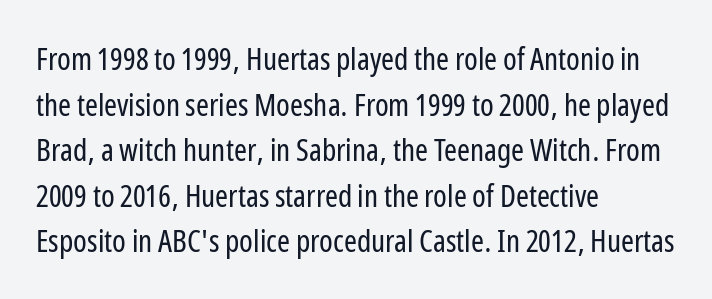
The image shows 31 px regular-weight, condensed sans-serif type, upright; set left-aligned, normal line spacing (1.47x), normal letter spacing, not underlined; low stroke contrast and a medium x-height.
